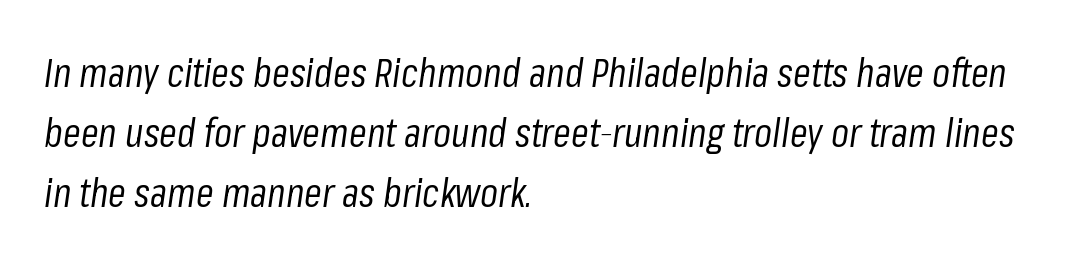
Compared with a typical body face, this is equally light or lighter still. The letterforms sit shoulder to shoulder at normal distance. The passage is arranged the way most books set body copy — flush left. You could not count columns in this text — the font is proportionally spaced.
